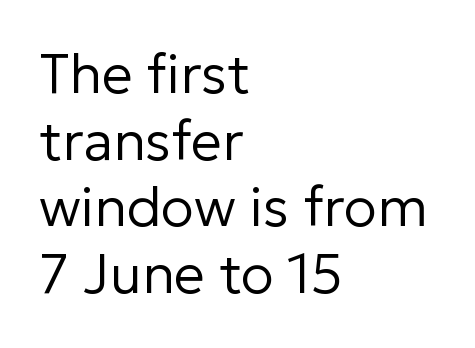
The image shows 55 px regular-weight sans-serif type, upright; set left-aligned, line spacing 1.21x, normal letter spacing, not underlined; low stroke contrast and a medium x-height.
